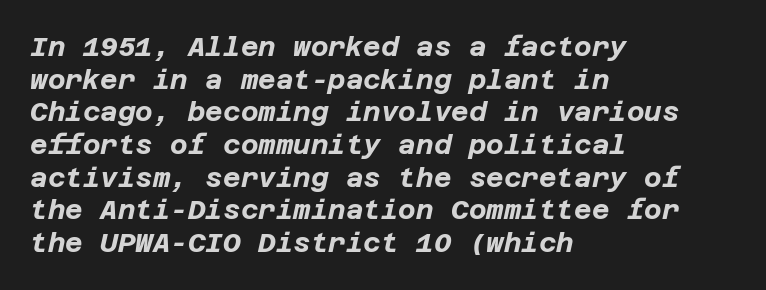
{"italic": "yes", "lean": "right", "slant_degrees": 12, "bold": "yes", "underline": "no", "align": "left", "line_spacing_ratio": 1.21, "letter_spacing": "normal", "letter_spacing_em": 0.0, "glyph_px": 27}
